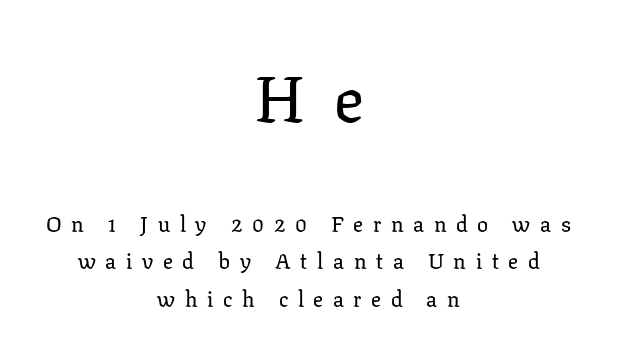
{"serif": "yes", "italic": "no", "width": "normal", "stroke_contrast": "low", "x_height": "medium", "monospaced": "no", "underline": "no", "align": "center", "line_spacing": "normal", "line_spacing_ratio": 1.7, "letter_spacing": "wide", "letter_spacing_em": 0.44, "larger_block": "first", "size_ratio": 3.0, "glyph_px": 66}
